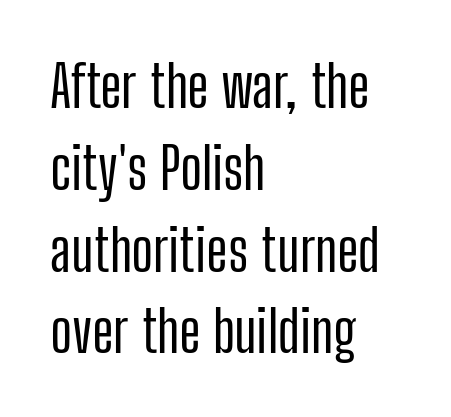
{"serif": "no", "italic": "no", "width": "condensed", "stroke_contrast": "low", "x_height": "medium", "monospaced": "no", "underline": "no", "align": "left", "line_spacing": "normal", "line_spacing_ratio": 1.41, "letter_spacing": "normal", "letter_spacing_em": 0.0, "glyph_px": 58}
